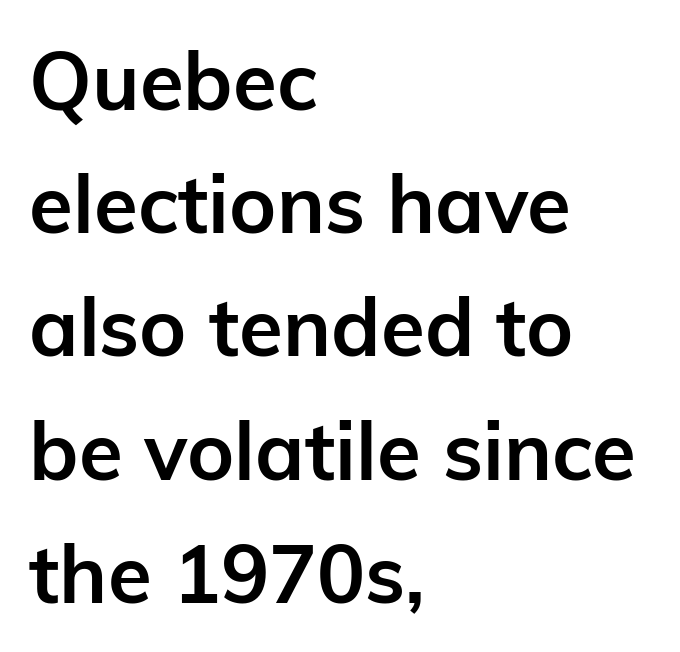
{"serif": "no", "italic": "no", "bold": "yes", "weight": "semibold", "width": "normal", "stroke_contrast": "low", "x_height": "medium", "monospaced": "no", "underline": "no", "align": "left", "line_spacing": "normal", "line_spacing_ratio": 1.54, "letter_spacing": "normal", "letter_spacing_em": 0.0, "glyph_px": 80}
